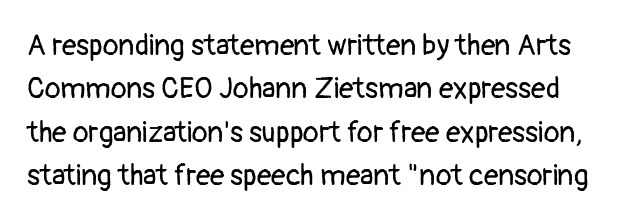
Q: Is the text bold? A: No.
Q: Is the text italic (slanted)? A: No, it is upright.
Q: Is the typeface a serif or a sans-serif typeface? A: Sans-serif.
Q: Is the text underlined? A: No.
Q: Is the spacing between letters normal or unusually wide? A: Normal.
Q: Is the spacing between lines tight, normal or loose? A: Normal.
Q: Width (condensed, normal, or wide)? A: Normal.
Q: Stroke contrast? A: Low.
Q: x-height? A: Medium.
Q: Monospaced? A: No.
